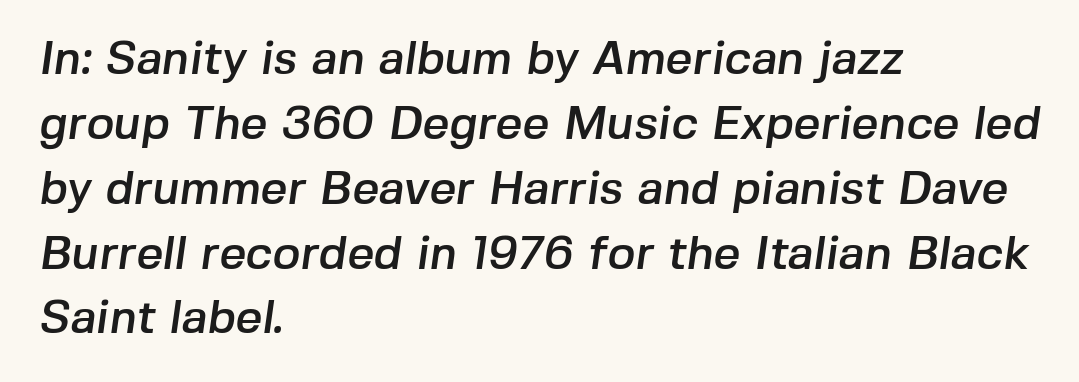
Q: Is the typeface a serif or a sans-serif typeface? A: Sans-serif.
Q: Is the text underlined? A: No.
Q: How is the paragraph aligned? A: Left-aligned.
Q: Is the spacing between letters normal or unusually wide? A: Normal.
Q: Is the spacing between lines tight, normal or loose? A: Normal.
Q: Width (condensed, normal, or wide)? A: Normal.
Q: Stroke contrast? A: Low.
Q: x-height? A: Medium.
Q: Monospaced? A: No.
